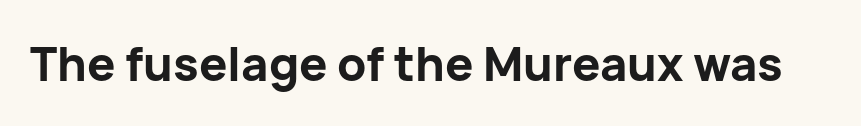
The letters advance in unequal steps, a hallmark of proportional type. The line texture is even and compact thanks to regular tracking. Look at the stroke-to-counter ratio: heavy, a bold. Classification — sans serif.
